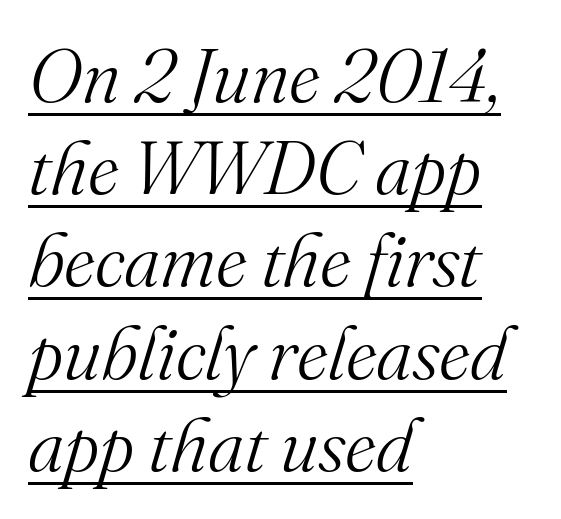
The image shows 75 px light serif type, italic (leaning right); set left-aligned, line spacing 1.23x, normal letter spacing, underlined; medium stroke contrast and a small x-height.
